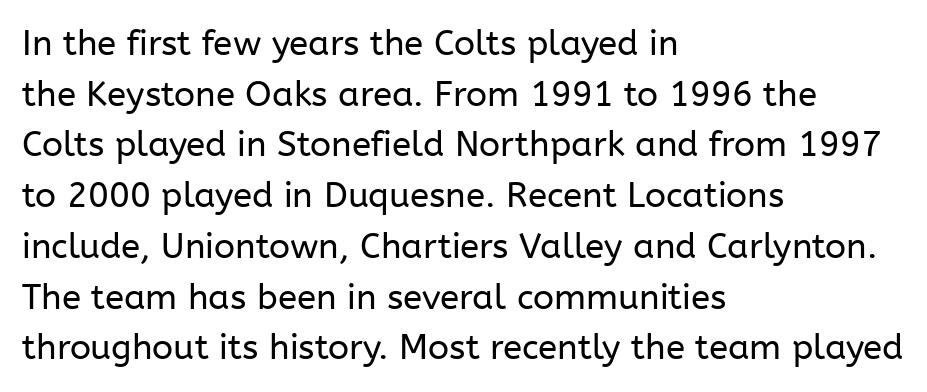
The image shows 35 px regular-weight sans-serif type, upright; set left-aligned, normal line spacing (1.45x), normal letter spacing, not underlined; low stroke contrast and a medium x-height.
